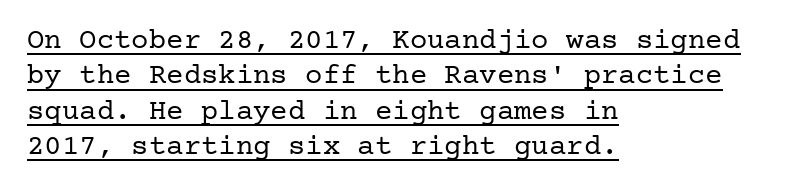
Each word holds together tightly as a unit, with standard inter-letter gaps. Like a heading marked for emphasis, these lines bear an underscore. Check where the strokes stop: tiny serifs finish them off. Notice how the passage keeps a crisp vertical edge on the left only.
